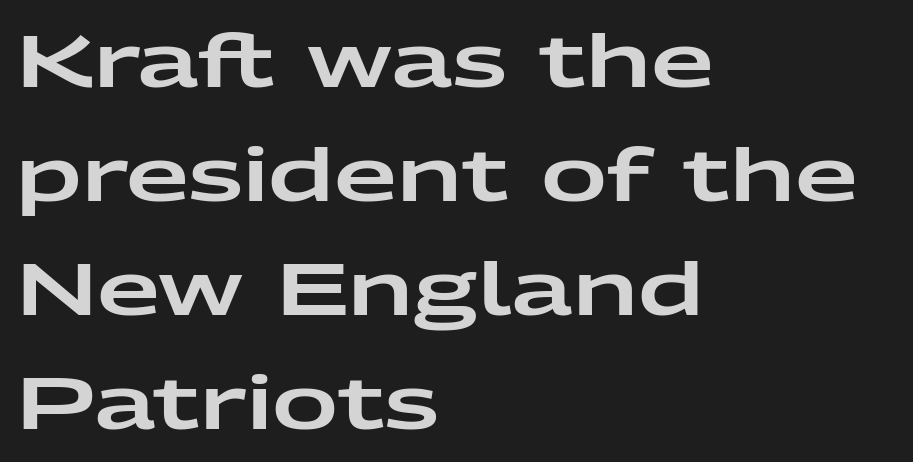
Q: Is the text italic (slanted)? A: No, it is upright.
Q: Is the typeface a serif or a sans-serif typeface? A: Sans-serif.
Q: Is the text underlined? A: No.
Q: How is the paragraph aligned? A: Left-aligned.
Q: Is the spacing between letters normal or unusually wide? A: Normal.
Q: Is the spacing between lines tight, normal or loose? A: Normal.
Q: Width (condensed, normal, or wide)? A: Wide.
Q: Stroke contrast? A: Low.
Q: x-height? A: Medium.
Q: Monospaced? A: No.
